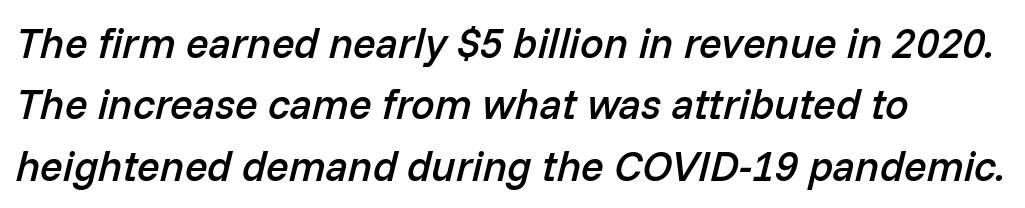
The image shows 42 px semibold type, italic (leaning right); set left-aligned, normal line spacing (1.46x), normal letter spacing, not underlined; low stroke contrast and a medium x-height.
